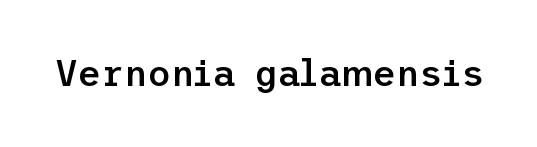
{"serif": "no", "italic": "no", "bold": "semi", "weight": "semibold", "width": "normal", "stroke_contrast": "low", "x_height": "medium", "underline": "no", "letter_spacing": "normal", "letter_spacing_em": 0.0, "glyph_px": 36}
